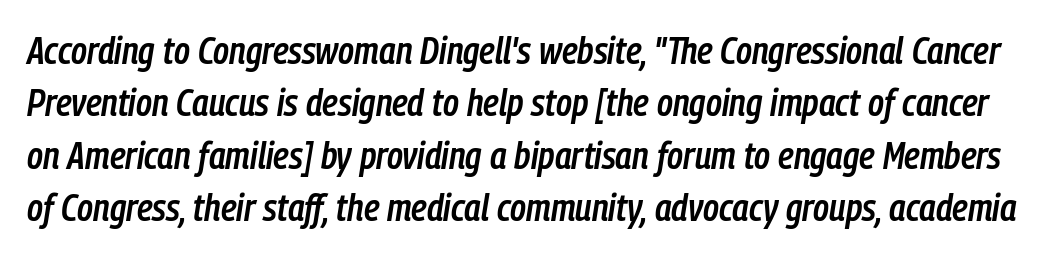
A somewhat darkened texture: the type is semibold rather than bold. Slanted lettering throughout. Look at the tracking — it's just the regular setting, nothing added. Note the varied advance widths — an 'i' is clearly narrower than an 'm'. Rule under the text: the space is simply empty.
